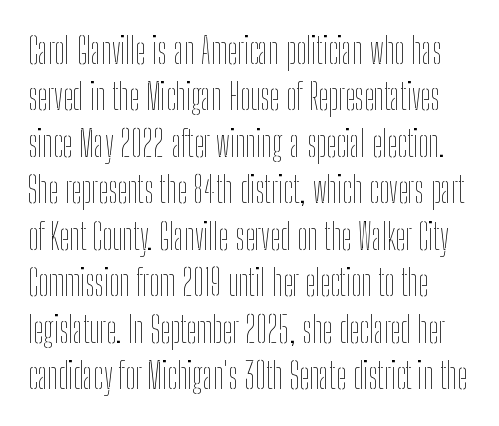
The image shows 36 px thin, condensed type, upright; set normal line spacing (1.29x), normal letter spacing, not underlined; low stroke contrast and a medium x-height.
